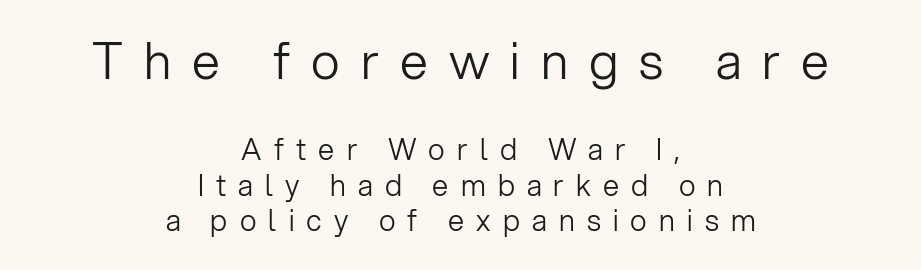
{"serif": "no", "italic": "no", "bold": "no", "weight": "light", "width": "normal", "stroke_contrast": "low", "x_height": "medium", "monospaced": "no", "underline": "no", "align": "center", "line_spacing_ratio": 1.21, "letter_spacing": "wide", "letter_spacing_em": 0.42, "larger_block": "first", "size_ratio": 1.72, "glyph_px": 50}
